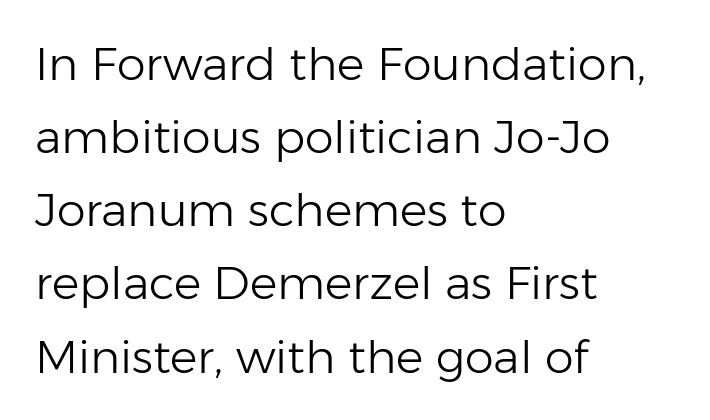
The face used here is proportionally spaced, like ordinary book or web type. Here the glyphs are tracked normally, forming tight word shapes. Interline gaps are of average width in this sample. In terms of posture, this sample is upright.
